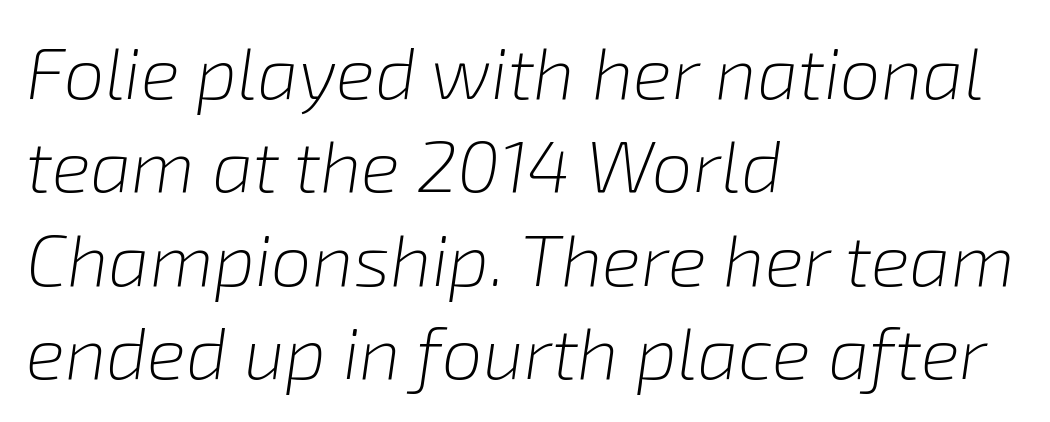
The image shows 73 px light type, italic (leaning right); set left-aligned, normal line spacing (1.28x), normal letter spacing, not underlined; low stroke contrast and a medium x-height.
